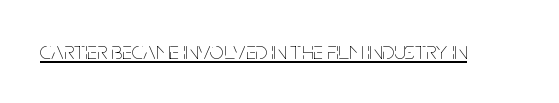
The letterforms sit at book weight or below. Posture: upright roman. Here the glyphs are tracked normally, forming tight word shapes. The words here are underlined.
